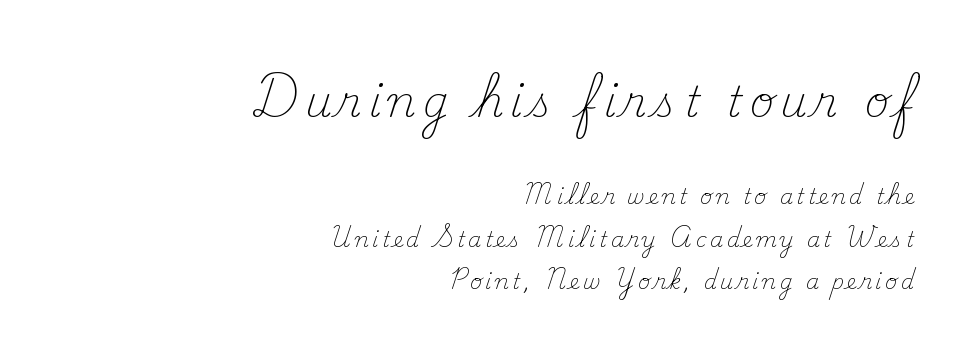
Q: Is the text bold? A: No.
Q: Is the text italic (slanted)? A: Yes.
Q: Is the typeface a serif or a sans-serif typeface? A: Serif.
Q: Is the text underlined? A: No.
Q: How is the paragraph aligned? A: Right-aligned.
Q: Is the spacing between lines tight, normal or loose? A: Loose.
Q: Which block of text is set in a larger size, the first (top) or the second (bottom)? A: The first (top) one.
Q: Width (condensed, normal, or wide)? A: Normal.
Q: Stroke contrast? A: Medium.
Q: x-height? A: Small.
Q: Monospaced? A: No.
